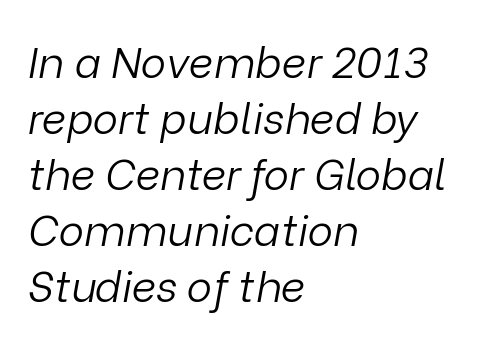
{"italic": "yes", "lean": "right", "slant_degrees": 9, "bold": "no", "weight": "light", "width": "normal", "stroke_contrast": "low", "x_height": "medium", "monospaced": "no", "underline": "no", "align": "left", "line_spacing": "normal", "line_spacing_ratio": 1.3, "letter_spacing": "normal", "letter_spacing_em": 0.0, "glyph_px": 43}
